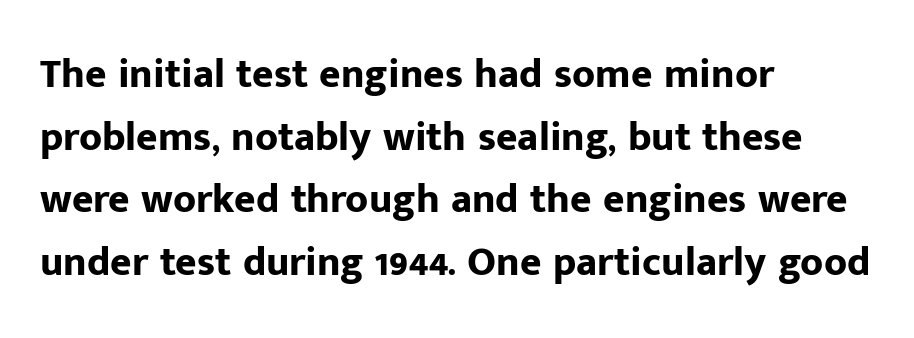
Character widths vary here, with narrow letters taking less room than wide ones. Ordinary non-slanted type is in use. Words float on clear page, feet unadorned. Visually the block forms a straight wall on the left and a jagged coastline on the right.
